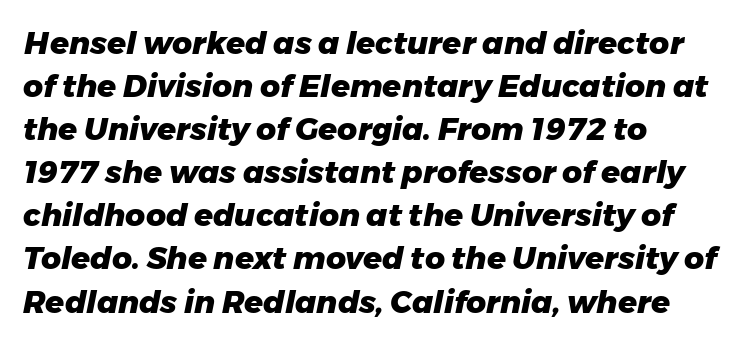
Q: Is the text bold? A: Yes.
Q: Is the text italic (slanted)? A: Yes, it leans right by about 11 degrees.
Q: Is the text underlined? A: No.
Q: How is the paragraph aligned? A: Left-aligned.
Q: Is the spacing between letters normal or unusually wide? A: Normal.
Q: Is the spacing between lines tight, normal or loose? A: Normal.
Q: Width (condensed, normal, or wide)? A: Normal.
Q: Stroke contrast? A: Low.
Q: x-height? A: Medium.
Q: Monospaced? A: No.
